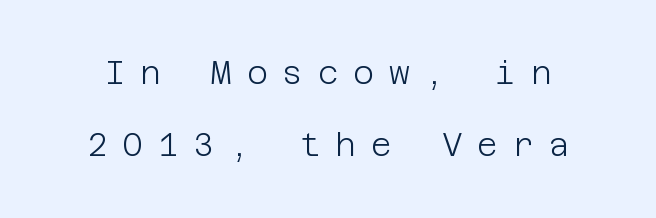
{"serif": "no", "italic": "no", "bold": "no", "weight": "light", "width": "normal", "stroke_contrast": "low", "x_height": "large", "underline": "no", "line_spacing": "loose", "line_spacing_ratio": 2.25, "letter_spacing": "wide", "letter_spacing_em": 0.46, "glyph_px": 32}
